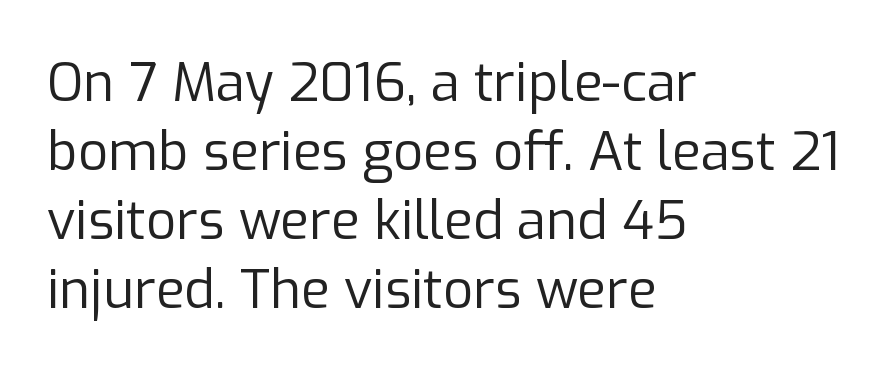
The block of text has a typical density, with ordinary space between rows. In terms of posture, this sample is upright. Caption: multi-line text, flush left, ragged right. Are there feet on the stems? There aren't — it's a sans. The zone under the glyphs is completely vacant. Stems here are at most as thick as an everyday book face.
